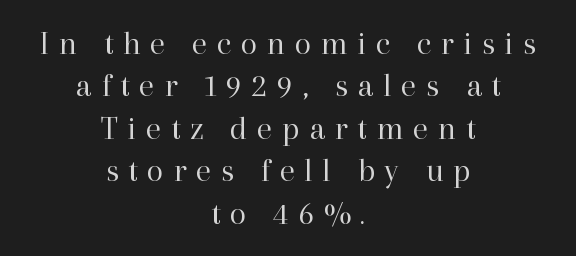
Q: Is the text bold? A: No.
Q: Is the text italic (slanted)? A: No, it is upright.
Q: Is the typeface a serif or a sans-serif typeface? A: Serif.
Q: Is the text underlined? A: No.
Q: How is the paragraph aligned? A: Centered.
Q: Is the spacing between letters normal or unusually wide? A: Unusually wide.
Q: Is the spacing between lines tight, normal or loose? A: Normal.
Q: Width (condensed, normal, or wide)? A: Normal.
Q: Stroke contrast? A: High.
Q: x-height? A: Medium.
Q: Monospaced? A: No.
